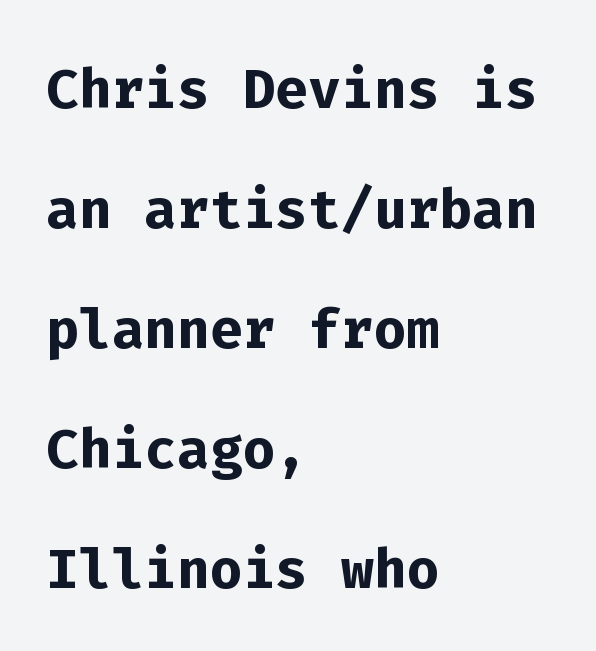
Q: Is the text bold? A: Yes.
Q: Is the text italic (slanted)? A: No, it is upright.
Q: Is the typeface a serif or a sans-serif typeface? A: Sans-serif.
Q: Is the text underlined? A: No.
Q: How is the paragraph aligned? A: Left-aligned.
Q: Is the spacing between letters normal or unusually wide? A: Normal.
Q: Is the spacing between lines tight, normal or loose? A: Normal.
Q: Width (condensed, normal, or wide)? A: Normal.
Q: Stroke contrast? A: Low.
Q: x-height? A: Medium.
Q: Monospaced? A: Yes.
